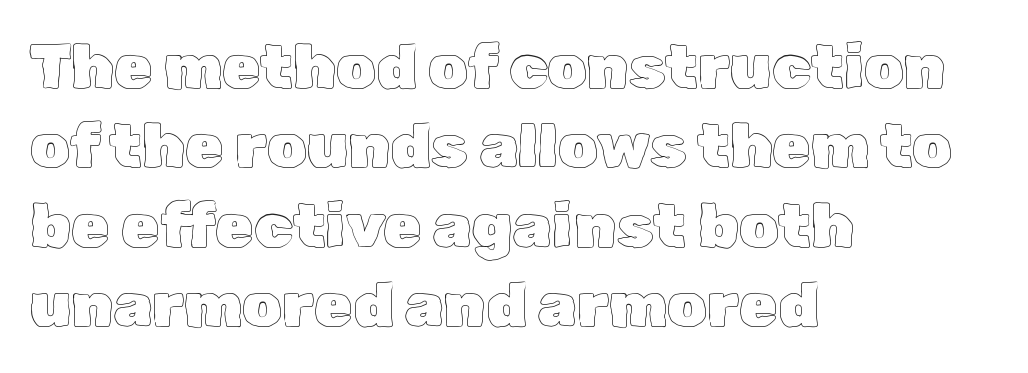
What's the leading like? Ordinary, nothing unusual. Is this a fixed-width face? No — the glyphs have proportional, varying widths. Italic: no, the glyphs are upright roman. Visually the block forms a straight wall on the left and a jagged coastline on the right. The glyphs are unaccompanied by any horizontal stroke below them. Each word holds together tightly as a unit, with standard inter-letter gaps.
